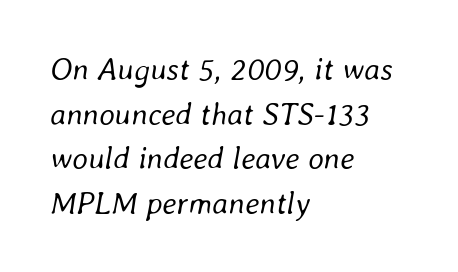
Q: Is the text bold? A: No.
Q: Is the text italic (slanted)? A: Yes, it leans right by about 8 degrees.
Q: Is the text underlined? A: No.
Q: How is the paragraph aligned? A: Left-aligned.
Q: Is the spacing between letters normal or unusually wide? A: Normal.
Q: Is the spacing between lines tight, normal or loose? A: Normal.
Q: Width (condensed, normal, or wide)? A: Normal.
Q: Stroke contrast? A: Low.
Q: x-height? A: Medium.
Q: Monospaced? A: No.
